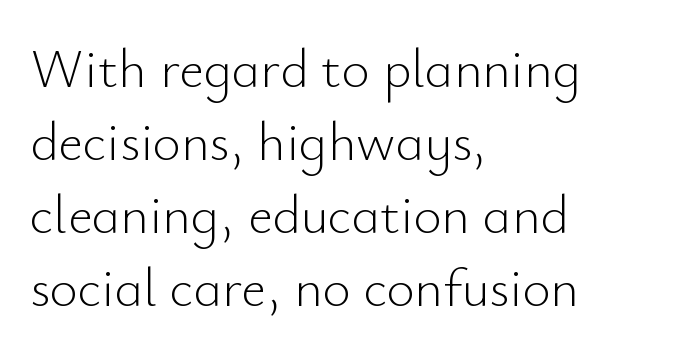
Q: Is the text bold? A: No.
Q: Is the text italic (slanted)? A: No, it is upright.
Q: Is the typeface a serif or a sans-serif typeface? A: Sans-serif.
Q: Is the text underlined? A: No.
Q: How is the paragraph aligned? A: Left-aligned.
Q: Is the spacing between letters normal or unusually wide? A: Normal.
Q: Is the spacing between lines tight, normal or loose? A: Normal.
Q: Width (condensed, normal, or wide)? A: Normal.
Q: Stroke contrast? A: Low.
Q: x-height? A: Small.
Q: Monospaced? A: No.
